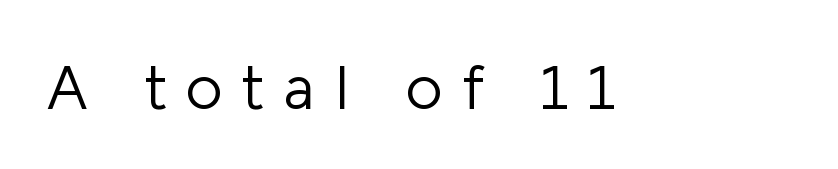
The zone under the glyphs is completely vacant. The font's upright variant was chosen for this text. Stems and bowls with no extra thickness — not bold. Varying glyph widths throughout — classic text-font behaviour.
